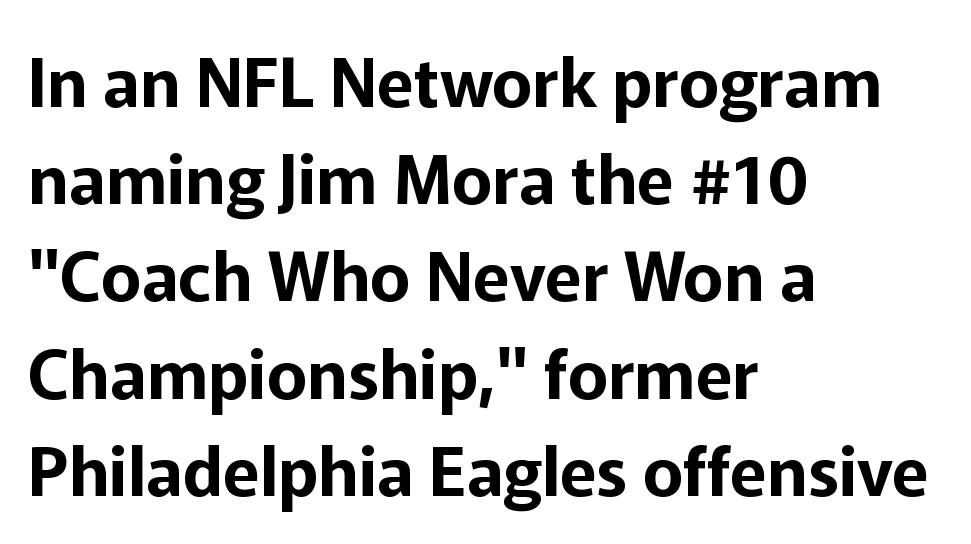
The image shows 68 px sans-serif type, upright; set left-aligned, normal line spacing (1.43x), normal letter spacing, not underlined; low stroke contrast and a medium x-height.
